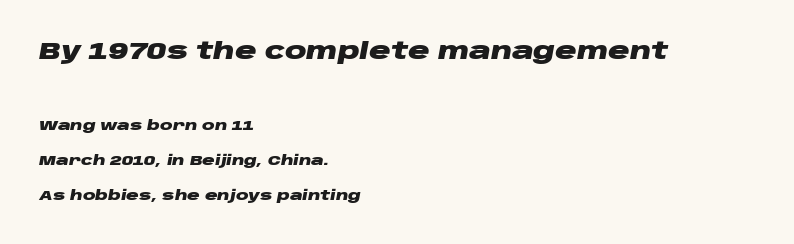
The rendering shrinks the type as you move from the upper chunk to the lower. Type without underlining. Spacing between characters is what you'd get straight out of the box. Horizontally, the lines are justified to the leading edge only.
